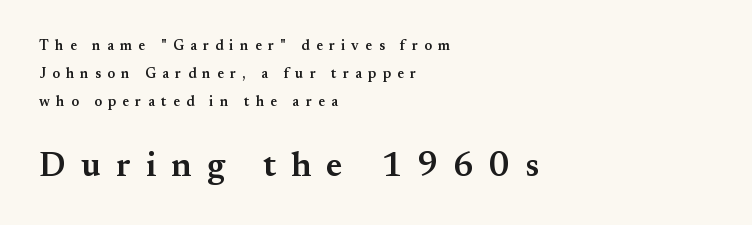
The paragraph has a hard left edge and a soft right edge. You can tell it's not italic because the verticals are truly vertical. The gap between lines stays unmarked. The type is letterspaced generously, with wide tracking. Emphasis by weight is partial: semibold. The more generous point size was reserved for the lower chunk.
